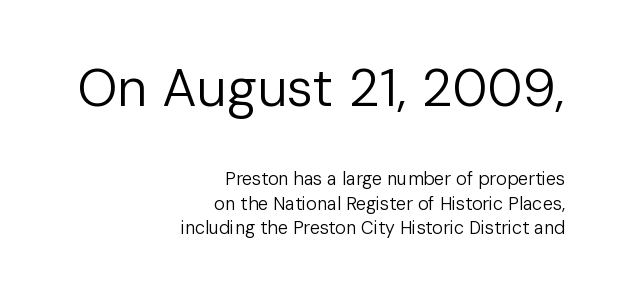
Q: Is the text bold? A: No.
Q: Is the text italic (slanted)? A: No, it is upright.
Q: Is the typeface a serif or a sans-serif typeface? A: Sans-serif.
Q: Is the text underlined? A: No.
Q: How is the paragraph aligned? A: Right-aligned.
Q: Is the spacing between letters normal or unusually wide? A: Normal.
Q: Is the spacing between lines tight, normal or loose? A: Normal.
Q: Which block of text is set in a larger size, the first (top) or the second (bottom)? A: The first (top) one.
Q: Width (condensed, normal, or wide)? A: Normal.
Q: Stroke contrast? A: Low.
Q: x-height? A: Medium.
Q: Monospaced? A: No.
